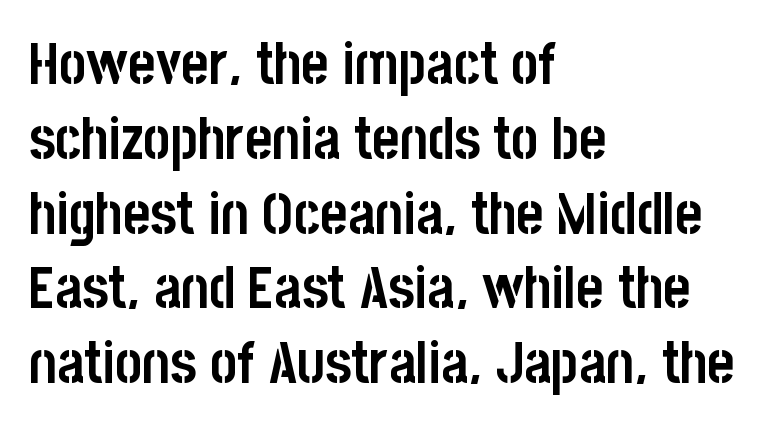
{"serif": "no", "italic": "no", "bold": "yes", "weight": "semibold", "width": "condensed", "stroke_contrast": "low", "x_height": "large", "monospaced": "no", "underline": "no", "align": "left", "line_spacing": "normal", "line_spacing_ratio": 1.29, "letter_spacing": "normal", "letter_spacing_em": 0.0, "glyph_px": 58}
